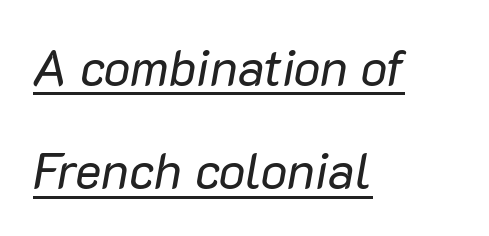
The image shows 50 px regular-weight type, italic (leaning right); set left-aligned, loose line spacing (2.07x), normal letter spacing, underlined; low stroke contrast and a medium x-height.
